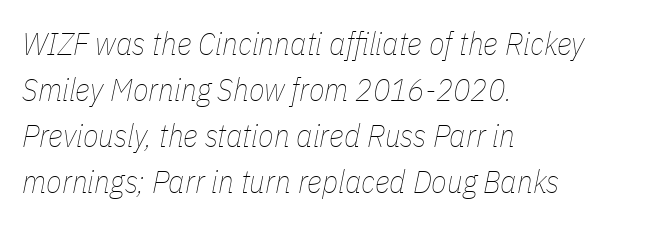
Students, observe: this is what conventionally led text looks like. The font sits on the lighter half of the weight spectrum, regular included. Beneath every word, the page is bare. Every row of glyphs begins at an identical x-position on the left. Looking at the ascenders, they clearly lean. Between one letter and the next there's only the usual sliver of space.
